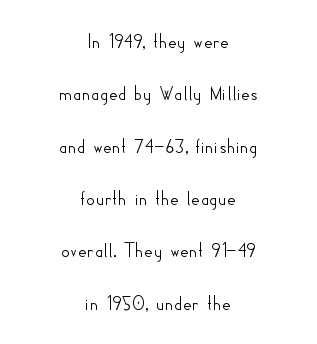
The image shows 22 px text type, upright; set centered, loose line spacing (2.38x), normal letter spacing, not underlined.
